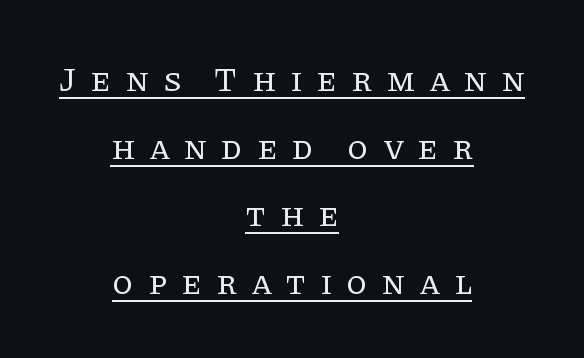
Q: Is the text bold? A: No.
Q: Is the text italic (slanted)? A: No, it is upright.
Q: Is the typeface a serif or a sans-serif typeface? A: Serif.
Q: Is the text underlined? A: Yes.
Q: How is the paragraph aligned? A: Centered.
Q: Is the spacing between letters normal or unusually wide? A: Unusually wide.
Q: Is the spacing between lines tight, normal or loose? A: Loose.
Q: Width (condensed, normal, or wide)? A: Normal.
Q: Stroke contrast? A: Low.
Q: x-height? A: Large.
Q: Monospaced? A: No.
